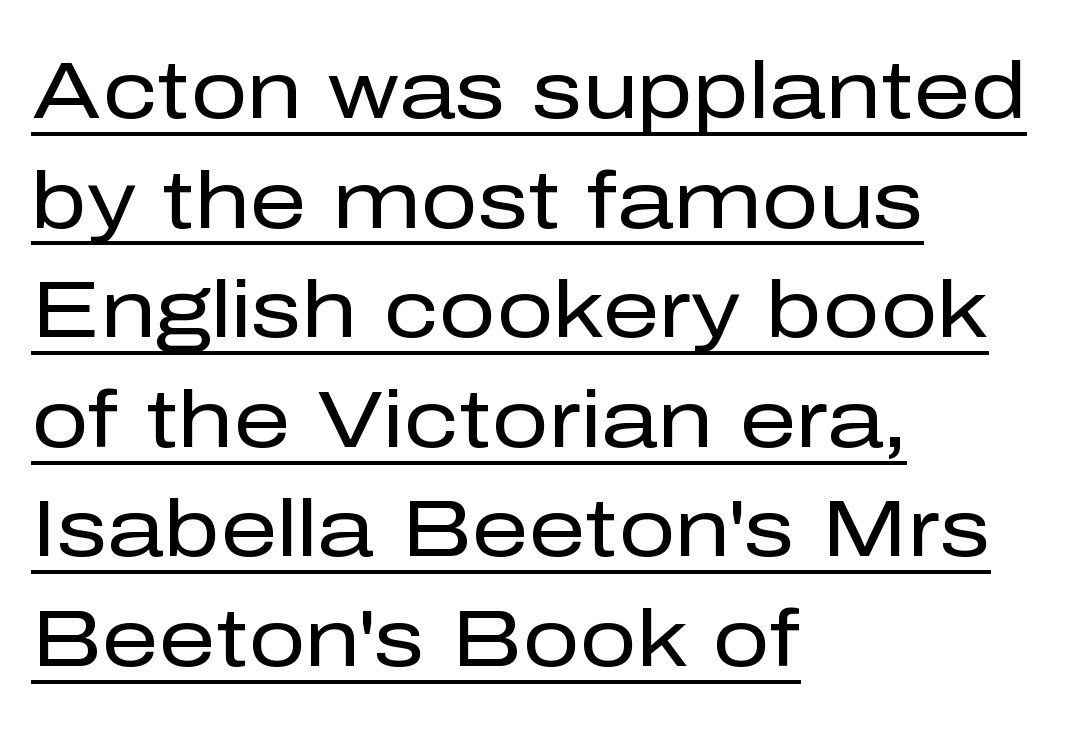
The letters carry no serifs — their stems end cleanly without finishing strokes. Alignment: flush left. The typesetter has applied underlining to the passage shown. Whoever set this chose a conventional vertical rhythm. Do the letters lean? They stand straight. Characters follow at the spacing the type designer built in.
